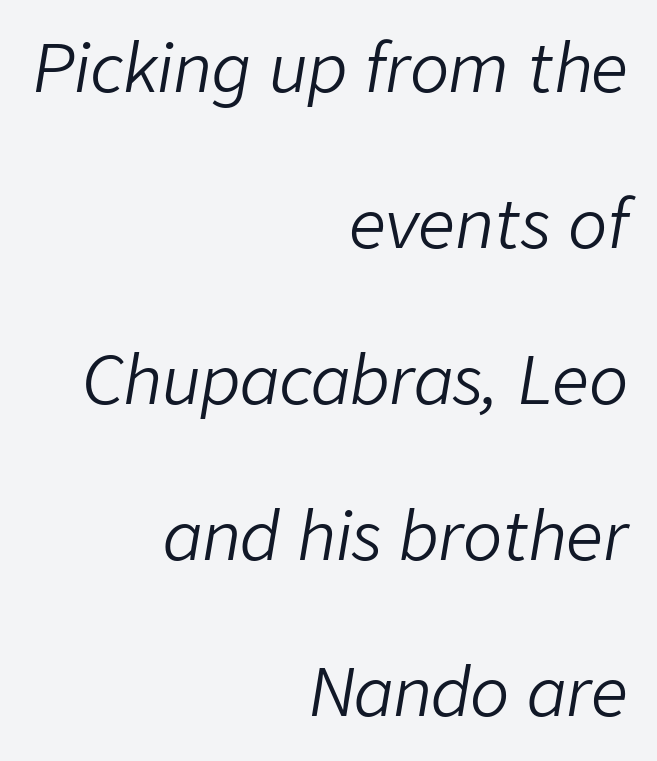
The image shows 65 px light type, italic (leaning right); set right-aligned, loose line spacing (2.4x), normal letter spacing, not underlined; low stroke contrast and a medium x-height.
